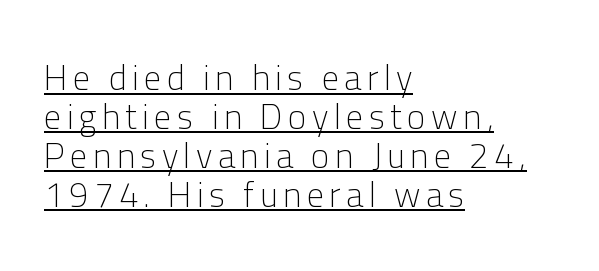
Q: Is the text bold? A: No.
Q: Is the text italic (slanted)? A: No, it is upright.
Q: Is the typeface a serif or a sans-serif typeface? A: Sans-serif.
Q: Is the text underlined? A: Yes.
Q: How is the paragraph aligned? A: Left-aligned.
Q: Is the spacing between lines tight, normal or loose? A: Tight.
Q: Width (condensed, normal, or wide)? A: Normal.
Q: Stroke contrast? A: Low.
Q: x-height? A: Medium.
Q: Monospaced? A: No.
